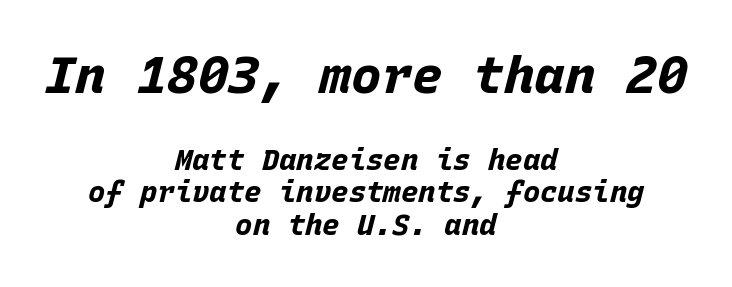
Q: Is the text bold? A: Yes.
Q: Is the text italic (slanted)? A: Yes, it leans right by about 15 degrees.
Q: Is the text underlined? A: No.
Q: How is the paragraph aligned? A: Centered.
Q: Is the spacing between letters normal or unusually wide? A: Normal.
Q: Is the spacing between lines tight, normal or loose? A: Tight.
Q: Which block of text is set in a larger size, the first (top) or the second (bottom)? A: The first (top) one.
Q: Width (condensed, normal, or wide)? A: Normal.
Q: Stroke contrast? A: Low.
Q: x-height? A: Large.
Q: Monospaced? A: Yes.
